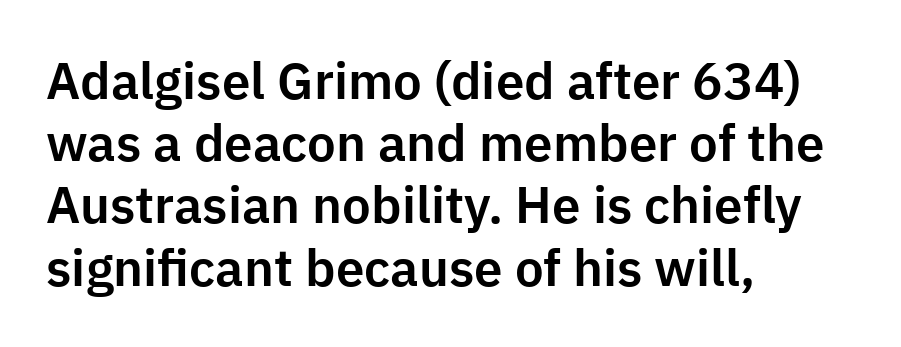
The image shows 51 px sans-serif type, upright; set left-aligned, line spacing 1.22x, normal letter spacing, not underlined; low stroke contrast and a medium x-height.
